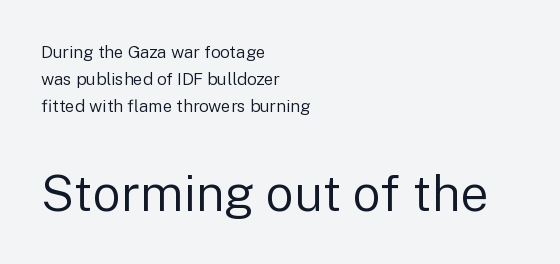
The image shows 50 px regular-weight sans-serif type, upright; set left-aligned, normal line spacing (1.6x), normal letter spacing, not underlined; the second (bottom) block is 2.94x larger; low stroke contrast and a medium x-height.
